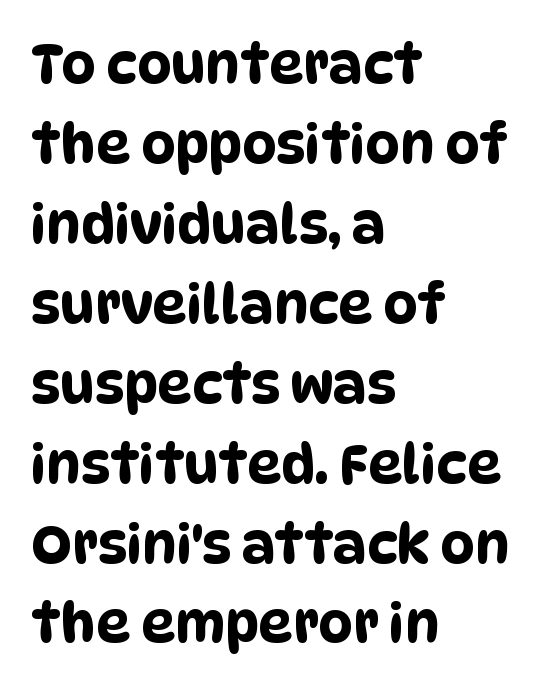
{"serif": "no", "width": "condensed", "stroke_contrast": "low", "x_height": "large", "monospaced": "no", "underline": "no", "align": "left", "line_spacing": "normal", "line_spacing_ratio": 1.48, "letter_spacing": "normal", "letter_spacing_em": 0.0, "glyph_px": 54}
